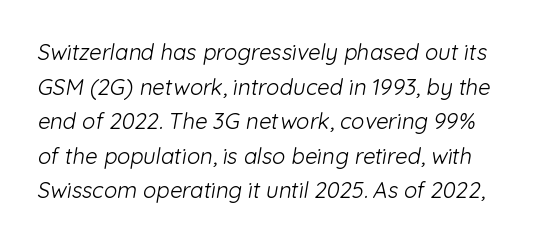
The image shows 22 px text type; set normal line spacing (1.57x), normal letter spacing, not underlined.
